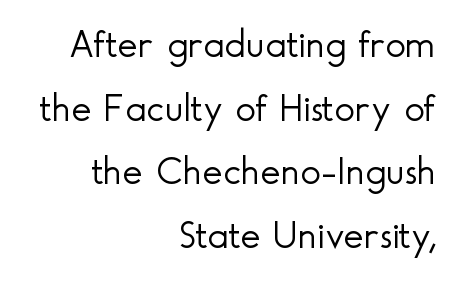
The text block is weighted toward the right margin, trailing off unevenly leftward. Characters follow at the spacing the type designer built in. A roman cut, with each character standing at attention. Successive baselines arrive at the customary interval. The text was rendered using a sans face with plain stroke endings. Think of a printed novel: that variable character pitch is what you see here.
